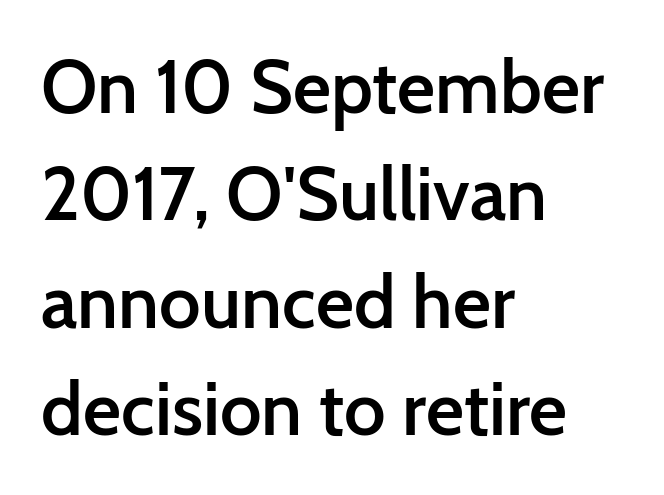
{"serif": "no", "italic": "no", "bold": "semi", "weight": "semibold", "width": "normal", "stroke_contrast": "low", "x_height": "medium", "monospaced": "no", "underline": "no", "align": "left", "line_spacing": "normal", "line_spacing_ratio": 1.45, "letter_spacing": "normal", "letter_spacing_em": 0.0, "glyph_px": 74}
